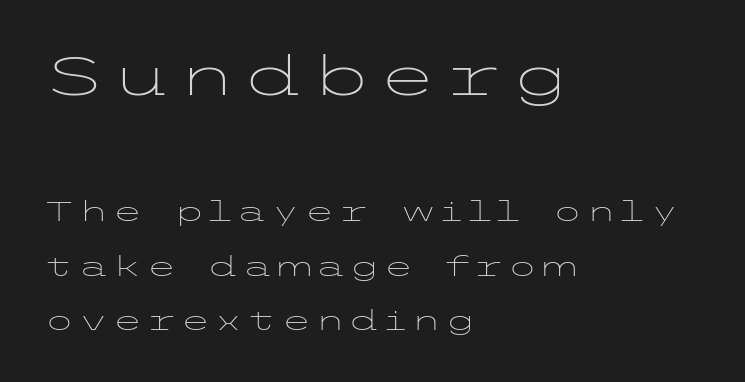
The image shows 55 px light, wide sans-serif type, upright; set left-aligned, loose line spacing (1.95x), not underlined; the first (top) block is 1.96x larger; low stroke contrast and a medium x-height.
